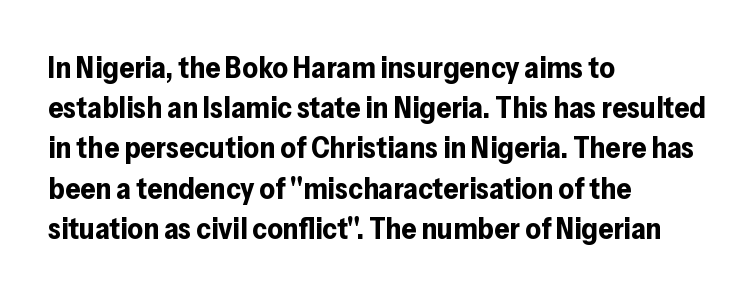
The image shows 30 px bold sans-serif type, upright; set left-aligned, normal line spacing (1.34x), normal letter spacing, not underlined; low stroke contrast and a medium x-height.
